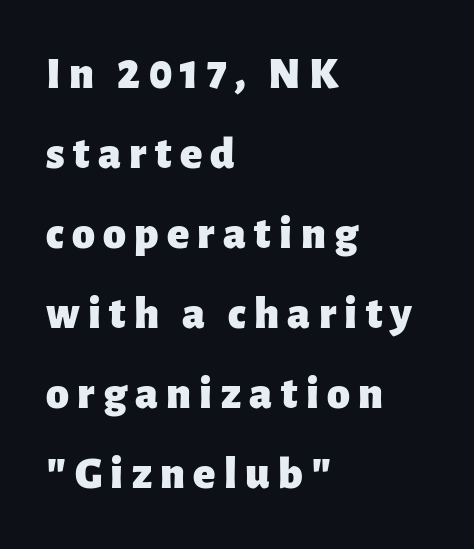
The image shows 46 px heavy sans-serif type, upright; set left-aligned, line spacing 1.74x, not underlined; low stroke contrast and a medium x-height.
